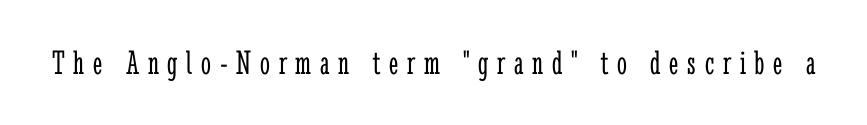
The image shows 35 px light, condensed serif type, upright; set unusually wide letter spacing (+0.25 em), not underlined; low stroke contrast and a medium x-height.
